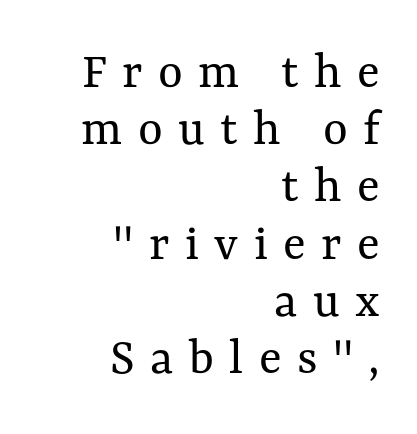
Q: Is the text bold? A: No.
Q: Is the text italic (slanted)? A: No, it is upright.
Q: Is the text underlined? A: No.
Q: How is the paragraph aligned? A: Right-aligned.
Q: Is the spacing between letters normal or unusually wide? A: Unusually wide.
Q: Is the spacing between lines tight, normal or loose? A: Tight.
Q: Width (condensed, normal, or wide)? A: Normal.
Q: Stroke contrast? A: Medium.
Q: x-height? A: Medium.
Q: Monospaced? A: No.
